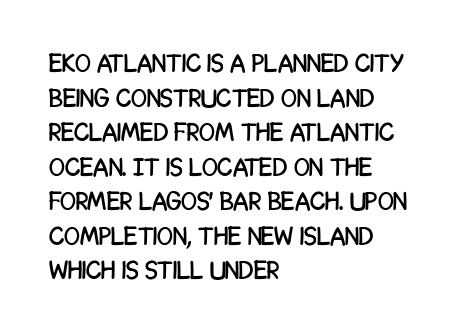
Q: Is the text italic (slanted)? A: No, it is upright.
Q: Is the text underlined? A: No.
Q: How is the paragraph aligned? A: Left-aligned.
Q: Is the spacing between letters normal or unusually wide? A: Normal.
Q: Is the spacing between lines tight, normal or loose? A: Normal.
